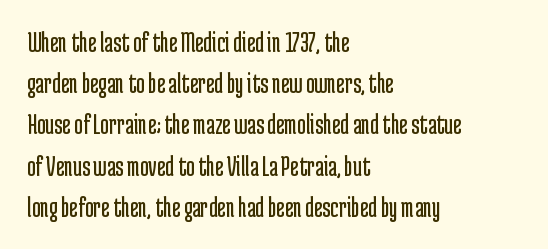
The image shows 29 px regular-weight, condensed sans-serif type, upright; set left-aligned, normal line spacing (1.42x), normal letter spacing, not underlined; low stroke contrast and a medium x-height.
